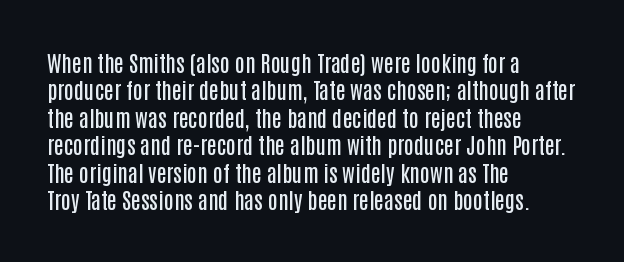
{"italic": "no", "bold": "semi", "underline": "no", "align": "left", "line_spacing": "normal", "line_spacing_ratio": 1.25, "letter_spacing": "normal", "letter_spacing_em": 0.0, "glyph_px": 22}
